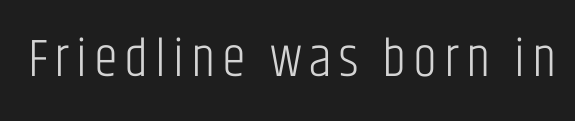
The image shows 54 px light, condensed sans-serif type, upright; set not underlined; low stroke contrast and a large x-height.
